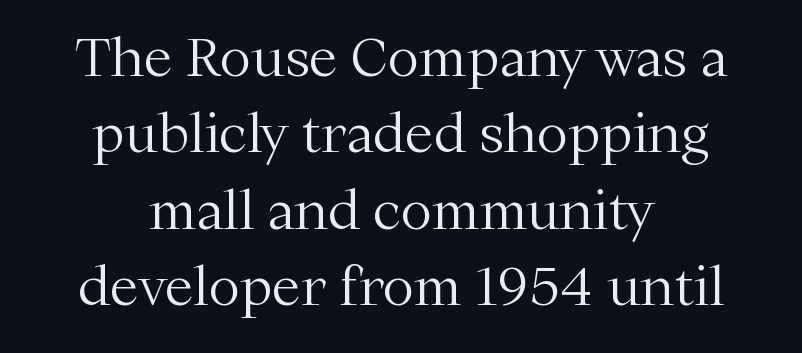
Q: Is the text bold? A: No.
Q: Is the text italic (slanted)? A: No, it is upright.
Q: Is the typeface a serif or a sans-serif typeface? A: Serif.
Q: Is the text underlined? A: No.
Q: How is the paragraph aligned? A: Centered.
Q: Is the spacing between letters normal or unusually wide? A: Normal.
Q: Is the spacing between lines tight, normal or loose? A: Normal.
Q: Width (condensed, normal, or wide)? A: Normal.
Q: Stroke contrast? A: Medium.
Q: x-height? A: Medium.
Q: Monospaced? A: No.
